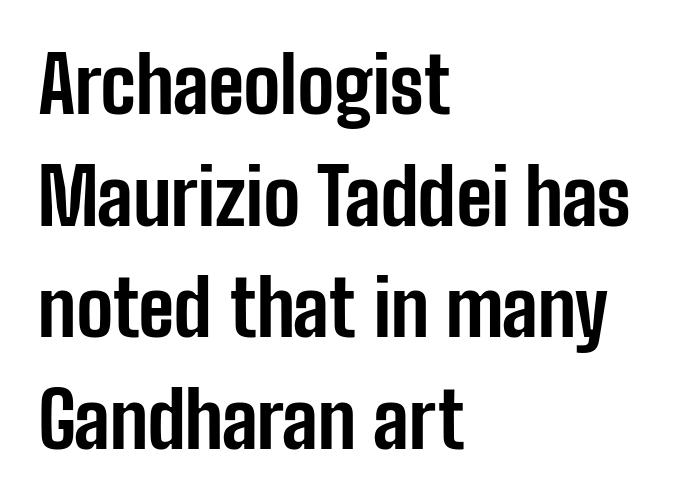
Q: Is the text bold? A: Yes.
Q: Is the text italic (slanted)? A: No, it is upright.
Q: Is the typeface a serif or a sans-serif typeface? A: Sans-serif.
Q: Is the text underlined? A: No.
Q: How is the paragraph aligned? A: Left-aligned.
Q: Is the spacing between letters normal or unusually wide? A: Normal.
Q: Is the spacing between lines tight, normal or loose? A: Normal.
Q: Width (condensed, normal, or wide)? A: Condensed.
Q: Stroke contrast? A: Low.
Q: x-height? A: Medium.
Q: Monospaced? A: No.
